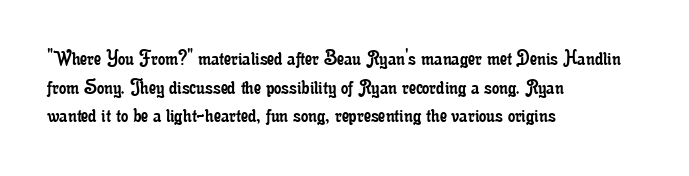
Beneath every word, the page is bare. On a weight scale, this lands at 450 or below. Look at the tracking — it's just the regular setting, nothing added. The typesetter chose a ragged-right arrangement here. Upright lettering throughout.
